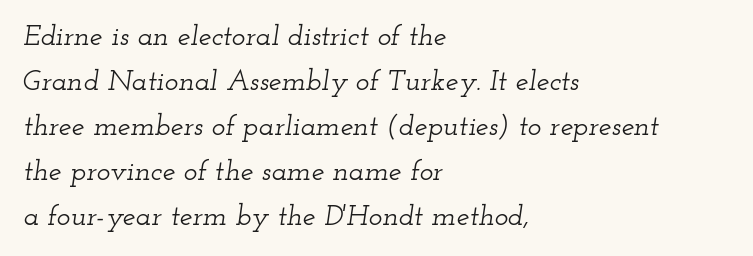
The image shows 29 px wide serif type, italic (leaning right); set left-aligned, normal line spacing (1.55x), normal letter spacing, not underlined; low stroke contrast and a small x-height.
